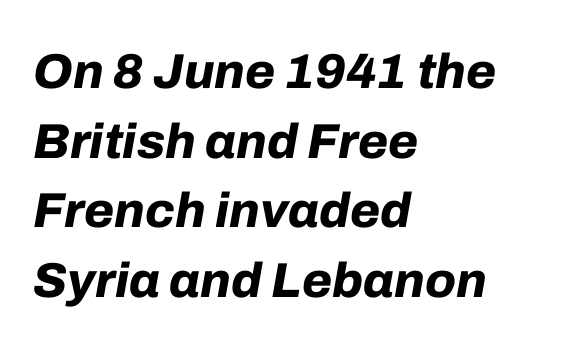
Q: Is the text bold? A: Yes.
Q: Is the text italic (slanted)? A: Yes, it leans right by about 10 degrees.
Q: Is the text underlined? A: No.
Q: How is the paragraph aligned? A: Left-aligned.
Q: Is the spacing between letters normal or unusually wide? A: Normal.
Q: Is the spacing between lines tight, normal or loose? A: Normal.
Q: Width (condensed, normal, or wide)? A: Normal.
Q: Stroke contrast? A: Low.
Q: x-height? A: Medium.
Q: Monospaced? A: No.
